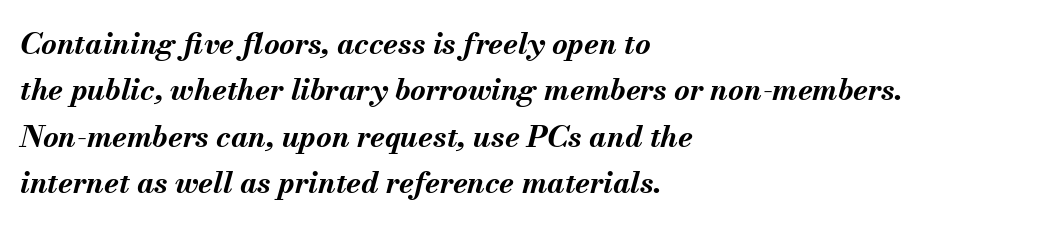
The lines in this sample share a left origin and differ only in where they stop. Interline gaps are of average width in this sample. The passage shown leans; its letterforms are oblique. The strokes are fattened all the way to bold.
